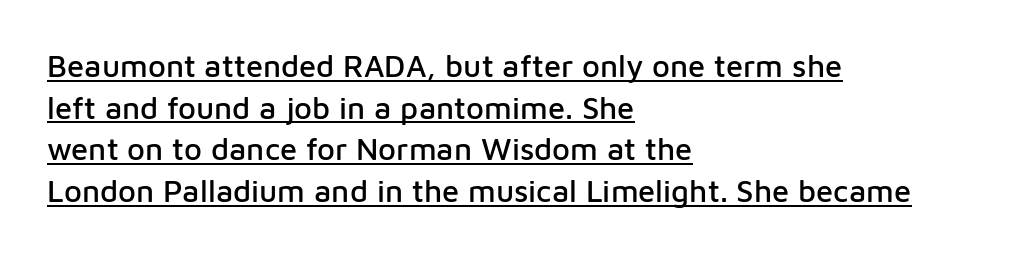
Caption: multi-line text, flush left, ragged right. Characters remain perfectly vertical along every line. Character widths vary here, with narrow letters taking less room than wide ones. The typesetter has applied underlining to the passage shown. Does extra space separate the letters? No, they use regular spacing.
